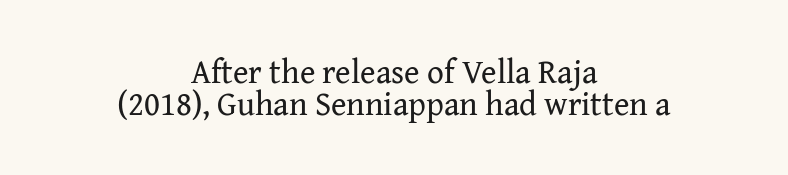
Q: Is the text bold? A: No.
Q: Is the text italic (slanted)? A: No, it is upright.
Q: Is the typeface a serif or a sans-serif typeface? A: Serif.
Q: Is the text underlined? A: No.
Q: How is the paragraph aligned? A: Centered.
Q: Is the spacing between letters normal or unusually wide? A: Normal.
Q: Is the spacing between lines tight, normal or loose? A: Tight.
Q: Width (condensed, normal, or wide)? A: Normal.
Q: Stroke contrast? A: Medium.
Q: x-height? A: Medium.
Q: Monospaced? A: No.
